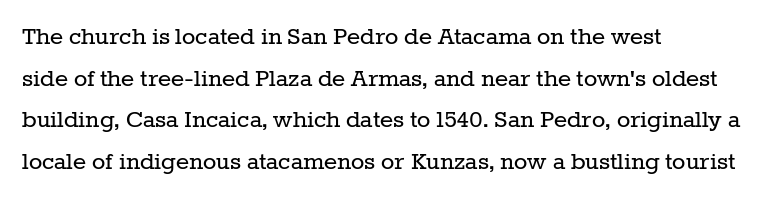
The rendering keeps characters at their native spacing. Looks like regular typesetting: each glyph gets only the width it needs. Which margin do the lines hug? The left one — the right edge is uneven. Every character sits straight up, as roman type does.
